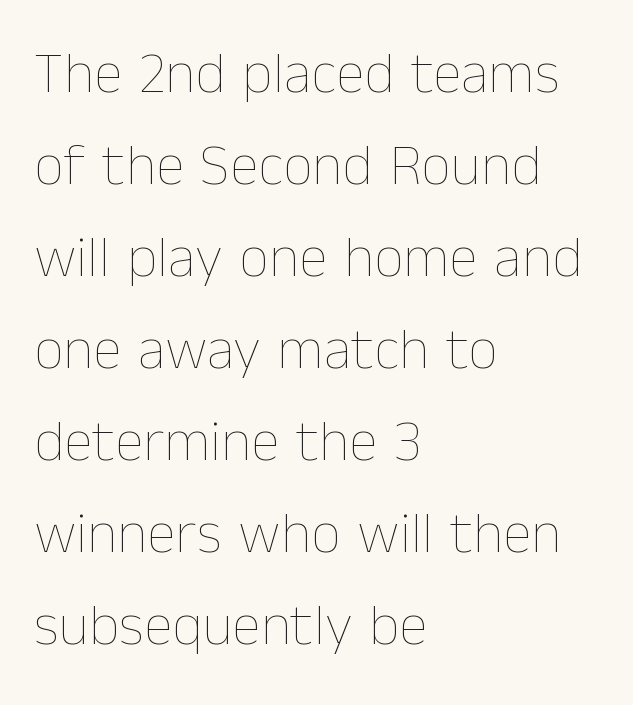
{"italic": "no", "bold": "no", "weight": "thin", "width": "normal", "stroke_contrast": "low", "x_height": "medium", "monospaced": "no", "underline": "no", "align": "left", "line_spacing": "normal", "line_spacing_ratio": 1.56, "letter_spacing": "normal", "letter_spacing_em": 0.0, "glyph_px": 59}
